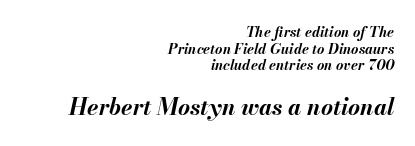
{"italic": "yes", "lean": "right", "slant_degrees": 13, "bold": "yes", "underline": "no", "align": "right", "line_spacing_ratio": 1.18, "letter_spacing": "normal", "letter_spacing_em": 0.0, "larger_block": "second", "size_ratio": 1.64, "glyph_px": 23}
